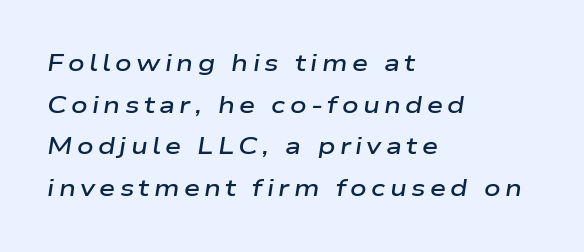
Q: Is the text bold? A: Semi-bold.
Q: Is the text italic (slanted)? A: Yes, it leans right by about 9 degrees.
Q: Is the text underlined? A: No.
Q: How is the paragraph aligned? A: Left-aligned.
